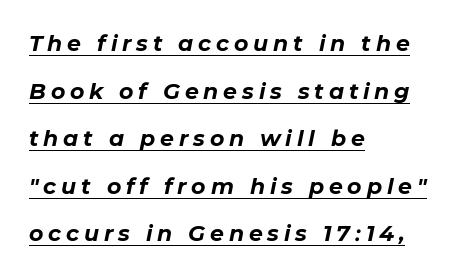
Between one letter and the next there's a generous, obvious gap. Posture: slanted. Underline: present. The text block is weighted toward the left margin, trailing off unevenly rightward. Heavy, bold letterforms. Summary of vertical rhythm: relaxed, with wide interline spacing.
